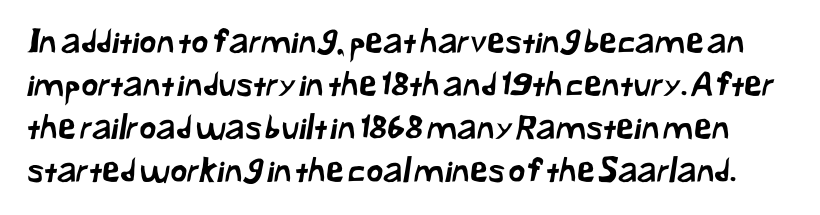
{"serif": "no", "width": "normal", "stroke_contrast": "low", "x_height": "medium", "monospaced": "no", "underline": "no", "line_spacing": "normal", "line_spacing_ratio": 1.3, "letter_spacing": "normal", "letter_spacing_em": 0.0, "glyph_px": 33}
